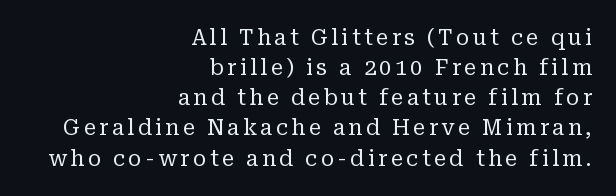
Baseline-to-baseline distance is the conventional proportion of letter height. Teacher's note: observe the even right margin — that is flush-right alignment. Stems and bowls with no extra thickness — not bold. Decoration check: the copy has no underline. No italicization has been applied; the sample stays upright.
